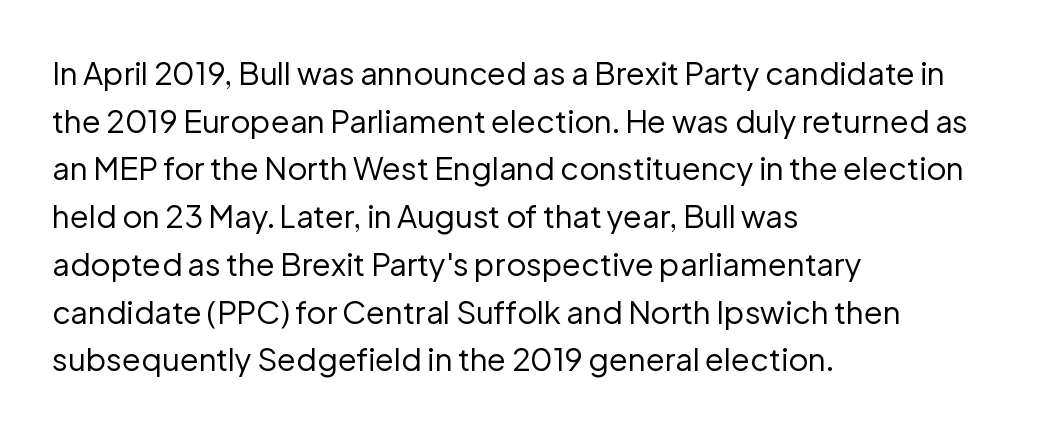
Q: Is the text bold? A: No.
Q: Is the text italic (slanted)? A: No, it is upright.
Q: Is the typeface a serif or a sans-serif typeface? A: Sans-serif.
Q: Is the text underlined? A: No.
Q: How is the paragraph aligned? A: Left-aligned.
Q: Is the spacing between letters normal or unusually wide? A: Normal.
Q: Is the spacing between lines tight, normal or loose? A: Normal.
Q: Width (condensed, normal, or wide)? A: Normal.
Q: Stroke contrast? A: Low.
Q: x-height? A: Medium.
Q: Monospaced? A: No.
